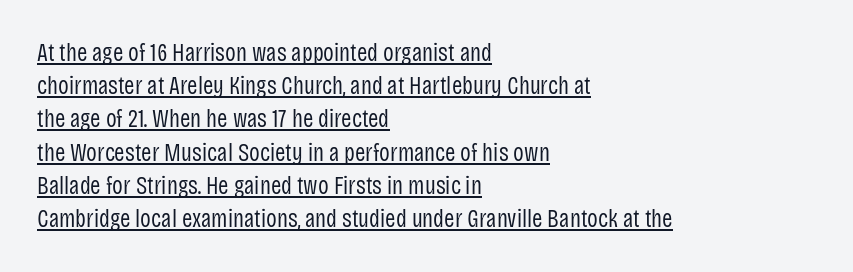
The image shows 25 px text type, upright; set left-aligned, normal line spacing (1.33x), normal letter spacing, underlined.
